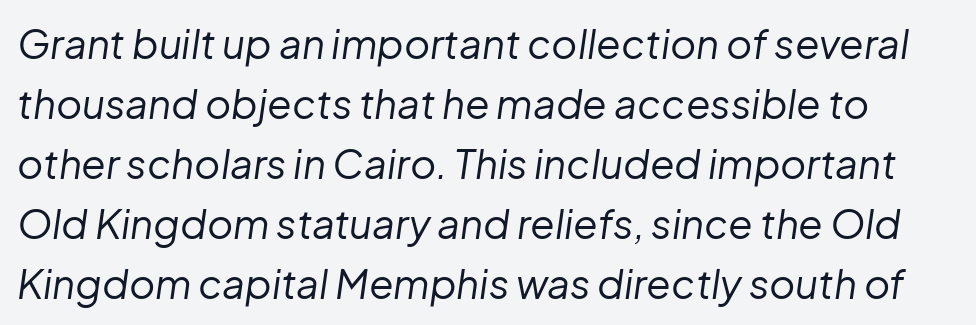
{"italic": "yes", "lean": "right", "slant_degrees": 8, "bold": "no", "weight": "regular", "width": "normal", "stroke_contrast": "low", "x_height": "medium", "monospaced": "no", "underline": "no", "line_spacing": "normal", "line_spacing_ratio": 1.5, "letter_spacing": "normal", "letter_spacing_em": 0.0, "glyph_px": 40}
